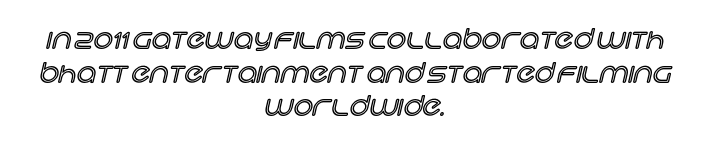
Reading down the block, each line starts at a different indent, mirrored at its end. Default kerning and tracking; the words read as compact shapes. The line-height multiplier appears to be the usual default.
